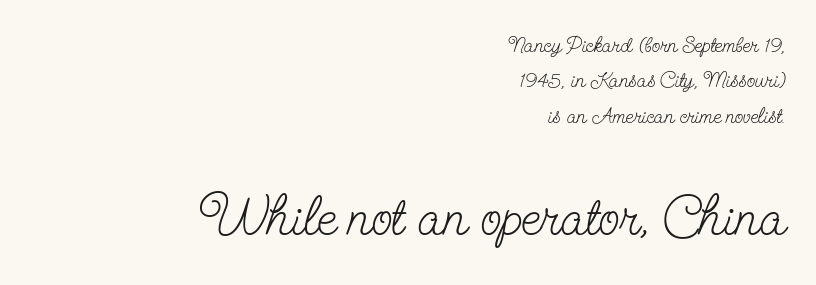
{"serif": "yes", "bold": "no", "weight": "light", "width": "condensed", "stroke_contrast": "low", "x_height": "small", "monospaced": "no", "underline": "no", "align": "right", "line_spacing": "normal", "line_spacing_ratio": 1.61, "letter_spacing": "normal", "letter_spacing_em": 0.0, "larger_block": "second", "size_ratio": 2.5, "glyph_px": 55}
